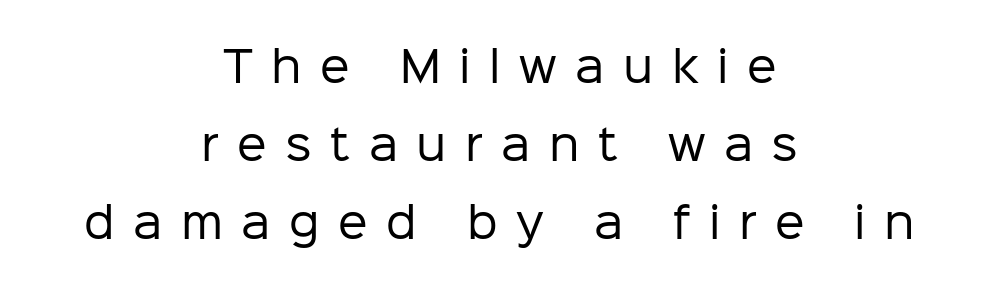
Q: Is the text bold? A: No.
Q: Is the text italic (slanted)? A: No, it is upright.
Q: Is the typeface a serif or a sans-serif typeface? A: Sans-serif.
Q: Is the text underlined? A: No.
Q: How is the paragraph aligned? A: Centered.
Q: Is the spacing between letters normal or unusually wide? A: Unusually wide.
Q: Width (condensed, normal, or wide)? A: Normal.
Q: Stroke contrast? A: Low.
Q: x-height? A: Medium.
Q: Monospaced? A: No.
